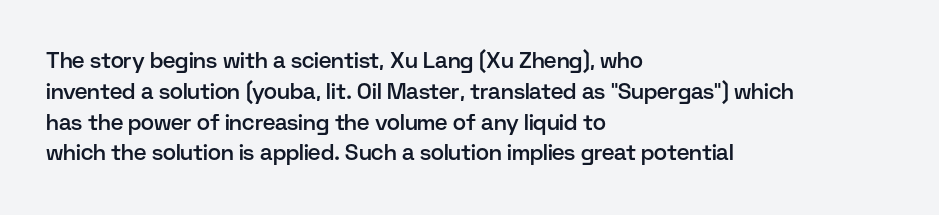
Q: Is the text bold? A: Semi-bold.
Q: Is the text italic (slanted)? A: No, it is upright.
Q: Is the text underlined? A: No.
Q: How is the paragraph aligned? A: Left-aligned.
Q: Is the spacing between letters normal or unusually wide? A: Normal.
Q: Is the spacing between lines tight, normal or loose? A: Normal.
